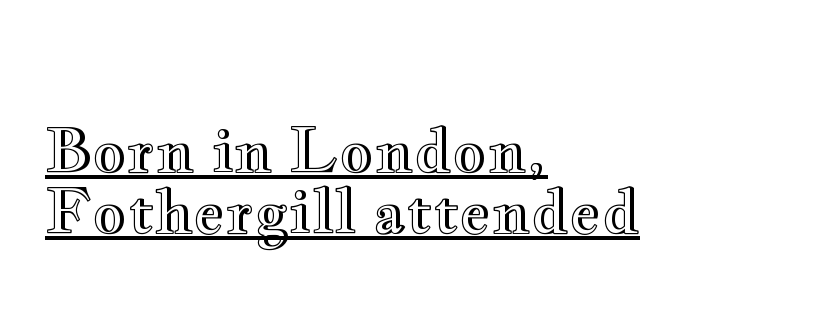
Underlining? Definitely there. The lines are quadded left. The tracking reads as untouched default to a designer's eye. Ordinary non-slanted type is in use.
